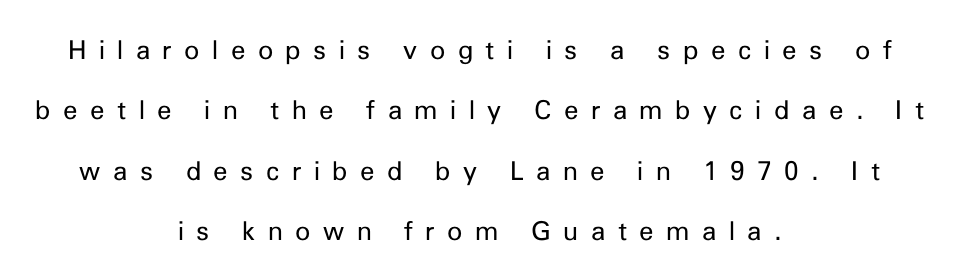
{"italic": "no", "bold": "no", "underline": "no", "align": "center", "line_spacing": "loose", "line_spacing_ratio": 2.32, "letter_spacing": "wide", "letter_spacing_em": 0.48, "glyph_px": 26}
